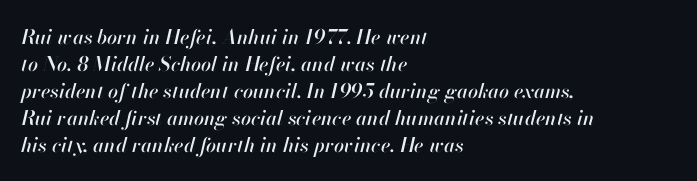
The image shows 20 px text type, italic (leaning right); set left-aligned, normal line spacing (1.35x), normal letter spacing, not underlined.
